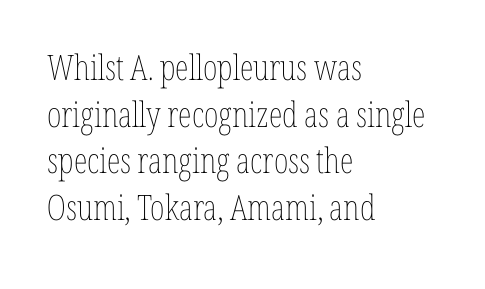
The image shows 35 px thin, condensed type, upright; set left-aligned, normal line spacing (1.33x), normal letter spacing, not underlined; low stroke contrast and a medium x-height.
